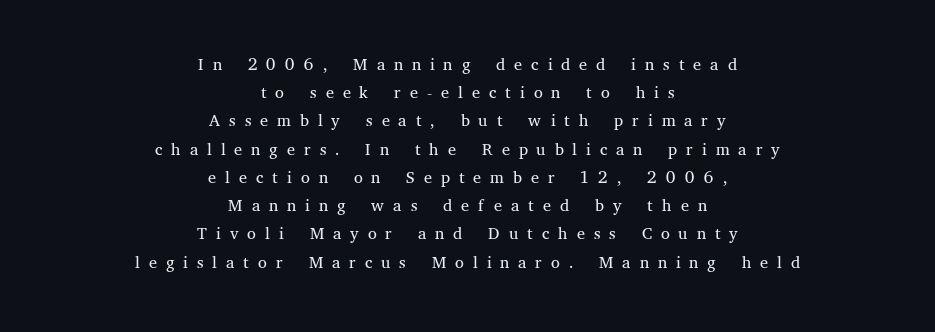
{"italic": "no", "bold": "no", "underline": "no", "align": "center", "line_spacing": "tight", "line_spacing_ratio": 1.13, "letter_spacing": "wide", "letter_spacing_em": 0.36, "glyph_px": 25}
